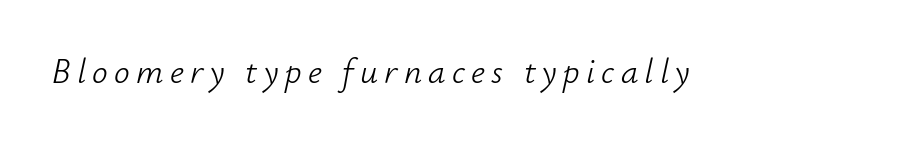
Q: Is the text bold? A: No.
Q: Is the text italic (slanted)? A: Yes, it leans right by about 12 degrees.
Q: Is the text underlined? A: No.
Q: Width (condensed, normal, or wide)? A: Normal.
Q: Stroke contrast? A: Low.
Q: x-height? A: Small.
Q: Monospaced? A: No.
